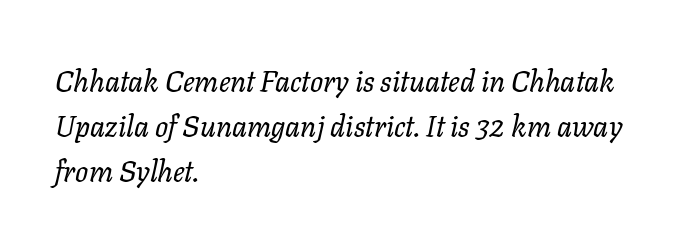
{"italic": "yes", "lean": "right", "slant_degrees": 11, "bold": "no", "weight": "regular", "width": "normal", "stroke_contrast": "low", "x_height": "medium", "monospaced": "no", "underline": "no", "align": "left", "line_spacing": "normal", "line_spacing_ratio": 1.55, "letter_spacing": "normal", "letter_spacing_em": 0.0, "glyph_px": 29}
